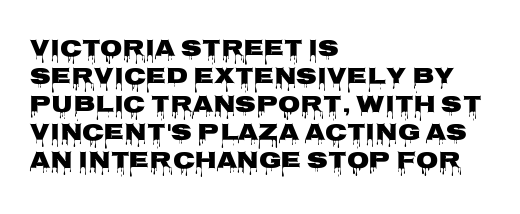
Look at the tracking — it's just the regular setting, nothing added. Caption: multi-line text, flush left, ragged right. Notice how the stems are strictly vertical — no italics here. A clean baseline with only descenders dipping below it.
